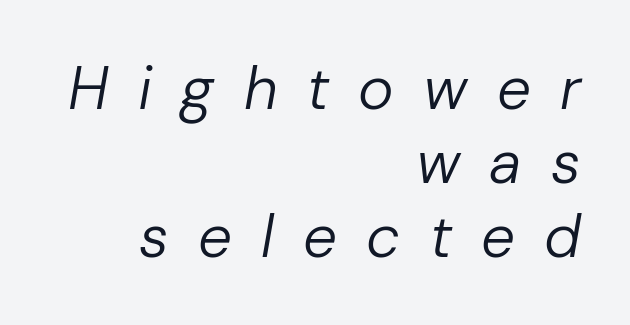
Stem width sits at or under what a default text font uses. You could only call the tracking loose — the letters float apart. The setting favours the right margin, as signatures and pull-quotes sometimes do. This sample has the flowing, uneven cadence of proportional lettering. The specimen omits any rule beneath the text block's lines.
